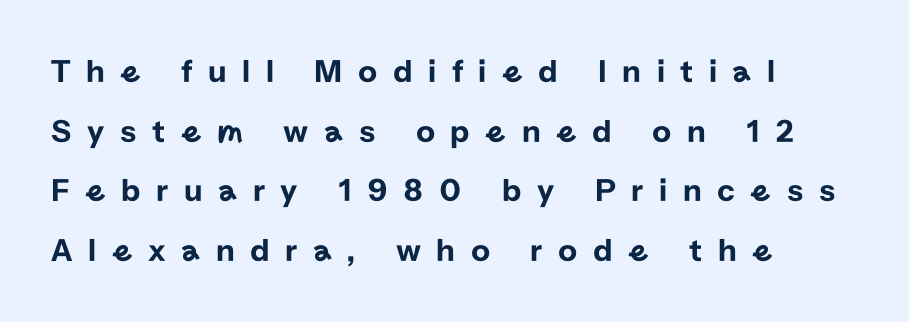
The image shows 33 px sans-serif type, upright; set left-aligned, line spacing 1.81x, unusually wide letter spacing (+0.47 em), not underlined; low stroke contrast and a medium x-height.
